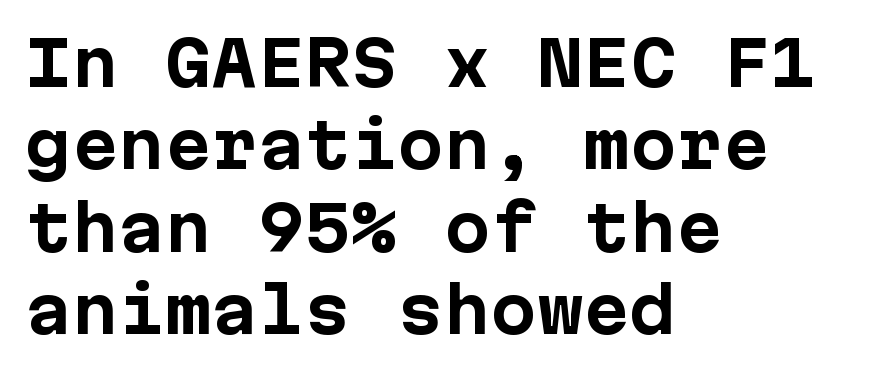
The image shows 62 px bold sans-serif type, upright; set left-aligned, normal line spacing (1.33x), normal letter spacing, not underlined; low stroke contrast and a medium x-height.
